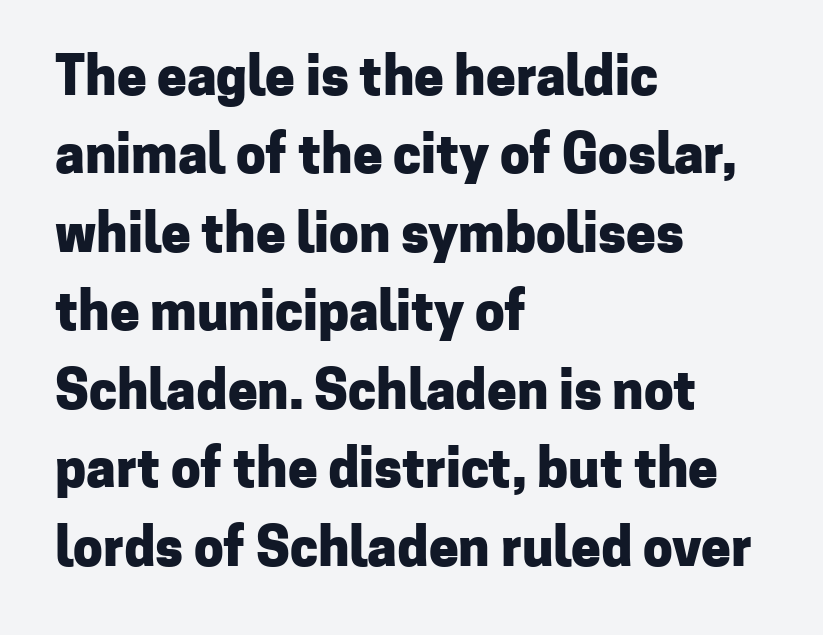
The image shows 53 px heavy sans-serif type, upright; set left-aligned, normal line spacing (1.48x), normal letter spacing, not underlined; low stroke contrast and a medium x-height.
